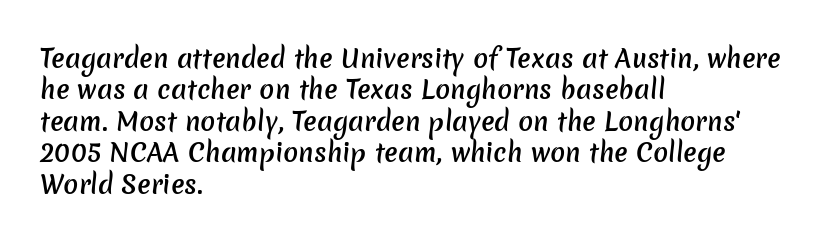
{"bold": "semi", "underline": "no", "align": "left", "line_spacing": "normal", "line_spacing_ratio": 1.26, "letter_spacing": "normal", "letter_spacing_em": 0.0, "glyph_px": 25}
